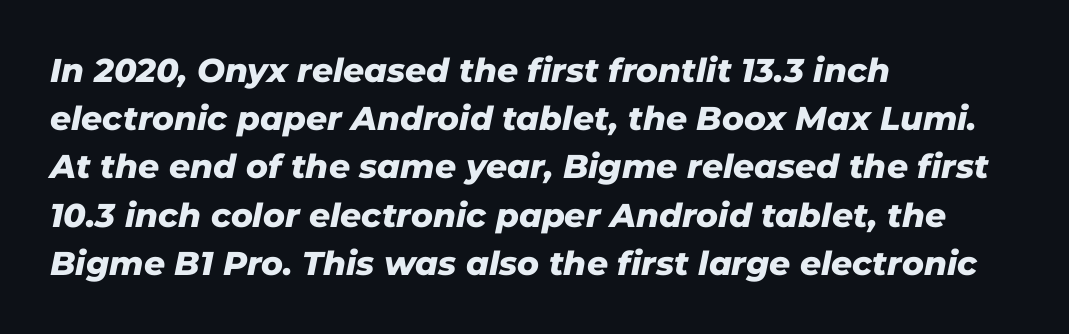
Q: Is the text bold? A: Yes.
Q: Is the text italic (slanted)? A: Yes, it leans right by about 11 degrees.
Q: Is the text underlined? A: No.
Q: How is the paragraph aligned? A: Left-aligned.
Q: Is the spacing between letters normal or unusually wide? A: Normal.
Q: Is the spacing between lines tight, normal or loose? A: Normal.
Q: Width (condensed, normal, or wide)? A: Normal.
Q: Stroke contrast? A: Low.
Q: x-height? A: Medium.
Q: Monospaced? A: No.
